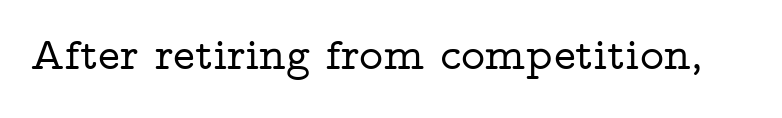
The image shows 46 px wide serif type, upright; set normal letter spacing, not underlined; low stroke contrast and a medium x-height.
